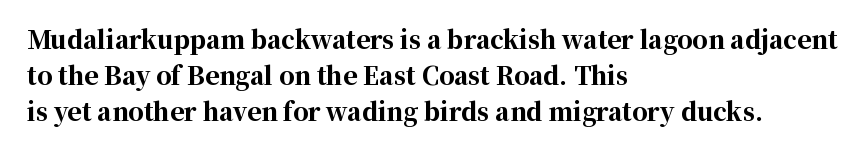
Italic: no, the glyphs are upright roman. Reading down the column, the eye jumps a familiar distance to each next line. Each row of text sits above clean, open space. Chunky letters — that's bold for sure.
